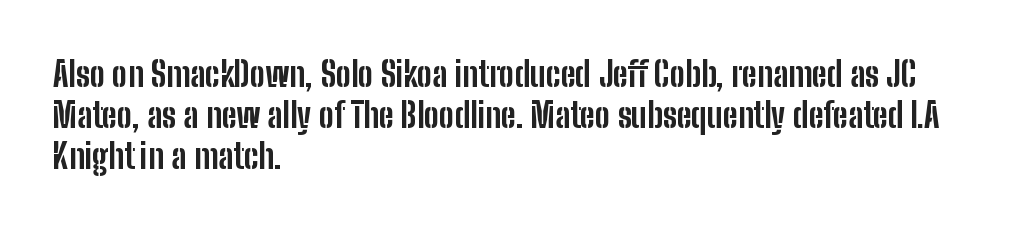
Nope, no serifs anywhere on these letters. Is this a fixed-width face? No — the glyphs have proportional, varying widths. The rendering uses a bold face; every stroke is thick and dark. Upright lettering throughout. Notice how the passage keeps a crisp vertical edge on the left only. This sample uses plain, unmodified letter spacing.
